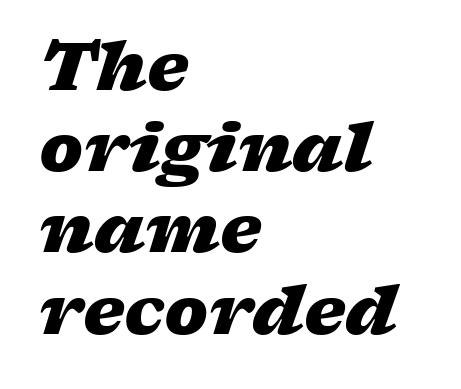
{"italic": "yes", "lean": "right", "slant_degrees": 17, "bold": "yes", "weight": "heavy", "width": "wide", "stroke_contrast": "low", "x_height": "medium", "monospaced": "no", "underline": "no", "align": "left", "line_spacing_ratio": 1.23, "letter_spacing": "normal", "letter_spacing_em": 0.0, "glyph_px": 66}
